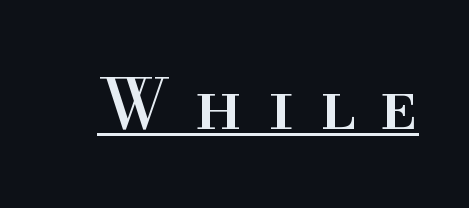
The image shows 69 px serif type, upright; set unusually wide letter spacing (+0.37 em), underlined; high stroke contrast and a small x-height.
